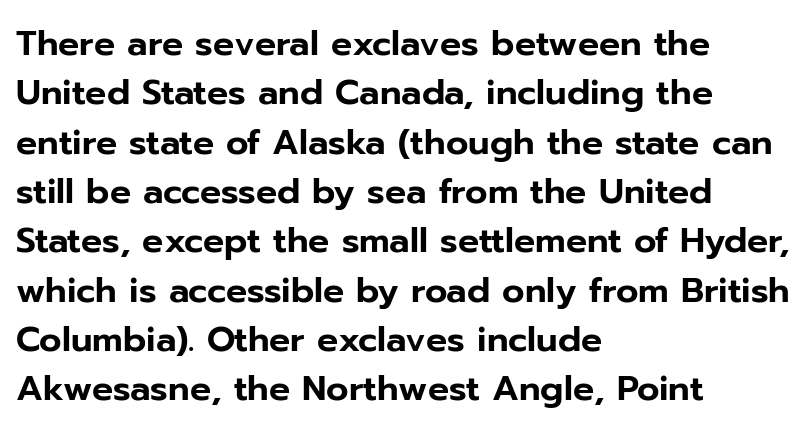
The image shows 35 px sans-serif type, upright; set left-aligned, normal line spacing (1.41x), normal letter spacing, not underlined; low stroke contrast and a medium x-height.
